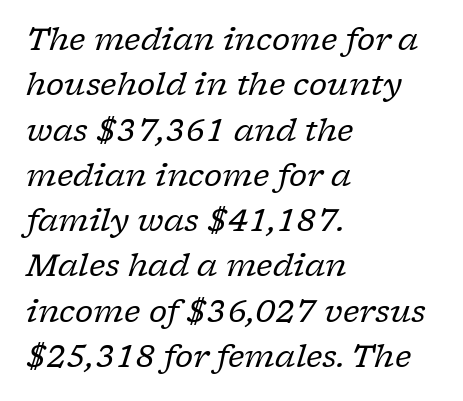
{"serif": "yes", "italic": "yes", "lean": "right", "slant_degrees": 17, "bold": "no", "weight": "regular", "width": "normal", "stroke_contrast": "low", "x_height": "medium", "monospaced": "no", "underline": "no", "align": "left", "line_spacing": "normal", "line_spacing_ratio": 1.46, "letter_spacing": "normal", "letter_spacing_em": 0.0, "glyph_px": 31}
